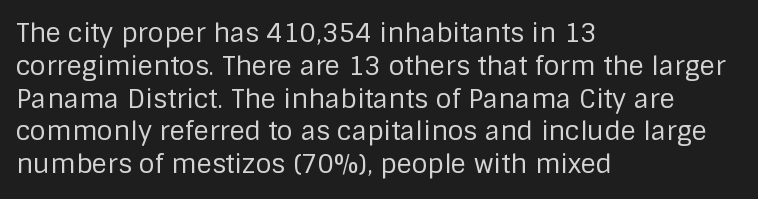
Q: Is the text bold? A: No.
Q: Is the text italic (slanted)? A: No, it is upright.
Q: Is the text underlined? A: No.
Q: How is the paragraph aligned? A: Left-aligned.
Q: Is the spacing between letters normal or unusually wide? A: Normal.
Q: Is the spacing between lines tight, normal or loose? A: Normal.
